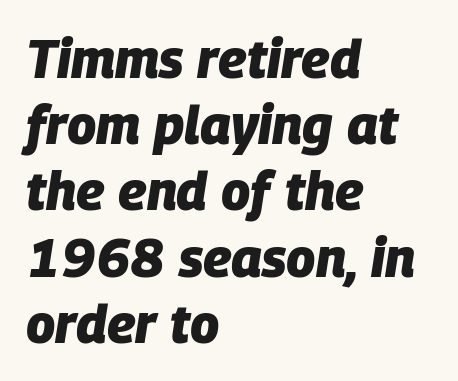
The specimen omits any rule beneath the text block's lines. Glyph-to-glyph distance matches everyday printed text. Leading: standard. The face used here is proportionally spaced, like ordinary book or web type.
